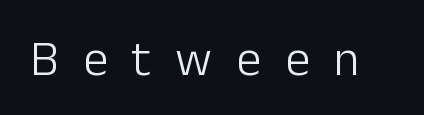
The image shows 50 px light sans-serif type, upright; set unusually wide letter spacing (+0.48 em), not underlined; low stroke contrast and a medium x-height.
